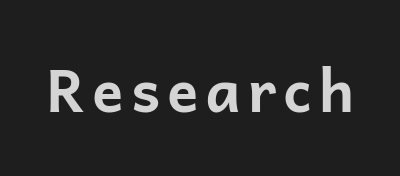
The image shows 58 px bold sans-serif type, upright; set not underlined; low stroke contrast and a medium x-height.
